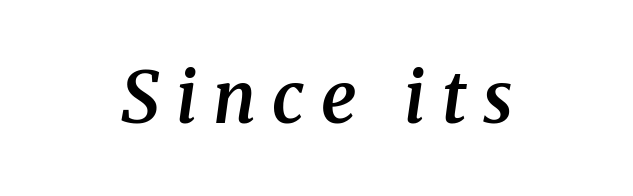
Neither beginnings nor endings align; midpoints do. The passage shown is not underscored anywhere. The type family on display is of the serif kind. Tall strokes in this sample are angled rather than plumb. Look at the stroke-to-counter ratio: somewhat heavy, a semibold. Think of a printed novel: that variable character pitch is what you see here.
